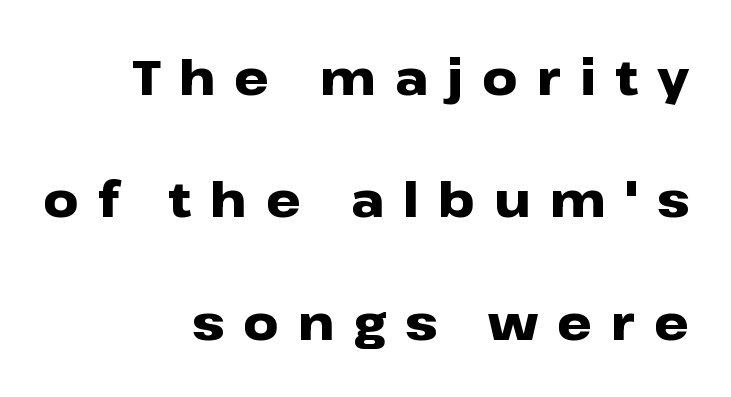
The image shows 49 px heavy, wide sans-serif type, upright; set right-aligned, loose line spacing (2.5x), unusually wide letter spacing (+0.39 em), not underlined; low stroke contrast and a medium x-height.
